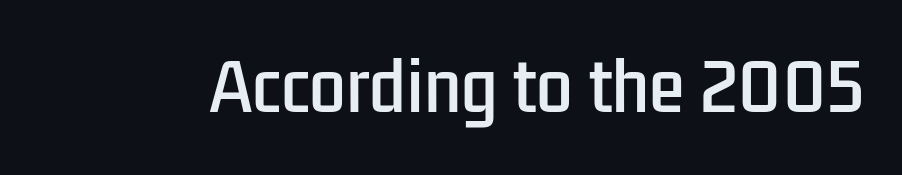
{"serif": "no", "italic": "no", "width": "condensed", "stroke_contrast": "low", "x_height": "medium", "monospaced": "no", "underline": "no", "letter_spacing": "normal", "letter_spacing_em": 0.0, "glyph_px": 65}
